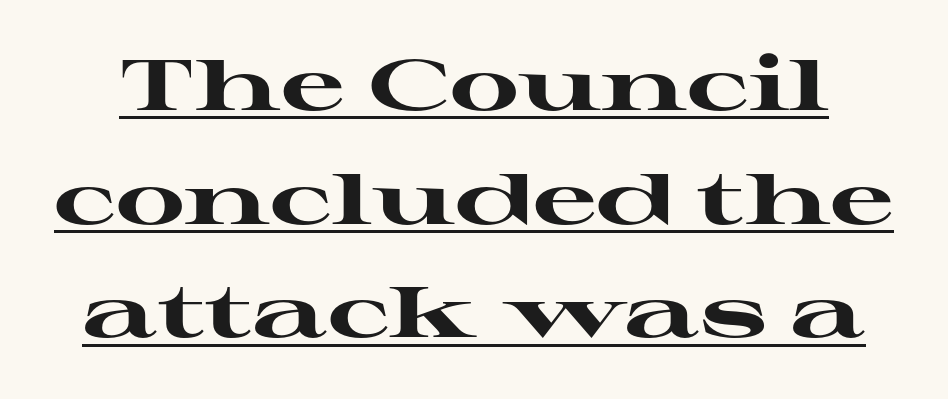
{"serif": "yes", "italic": "no", "bold": "yes", "weight": "heavy", "width": "wide", "stroke_contrast": "high", "x_height": "medium", "monospaced": "no", "underline": "yes", "line_spacing": "normal", "line_spacing_ratio": 1.6, "letter_spacing": "normal", "letter_spacing_em": 0.0, "glyph_px": 71}
